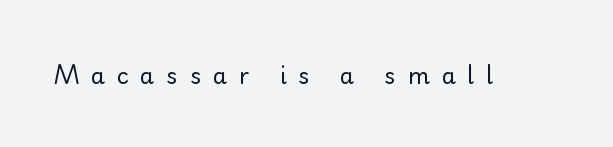
The axis of the letterforms is exactly vertical. Each row of text sits above clean, open space. How are the letters spaced? Widely, with obvious added tracking. Compared with a typical body face, this is equally light or lighter still.
